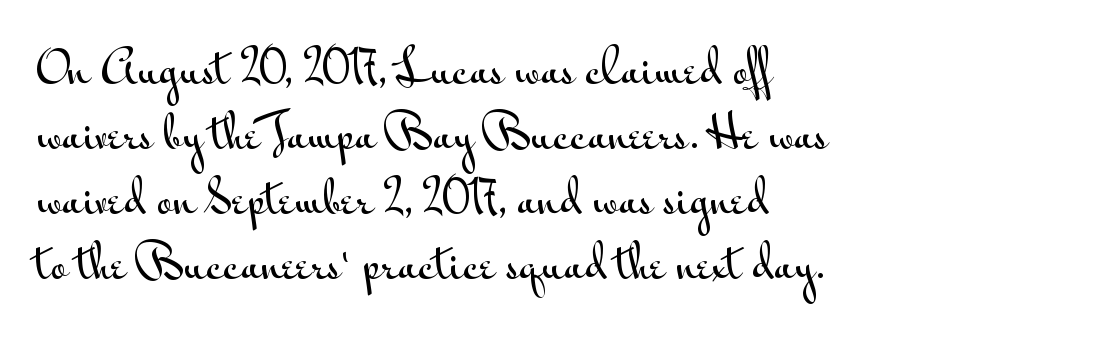
The image shows 44 px wide sans-serif type; set left-aligned, normal line spacing (1.48x), normal letter spacing, not underlined; medium stroke contrast and a small x-height.
